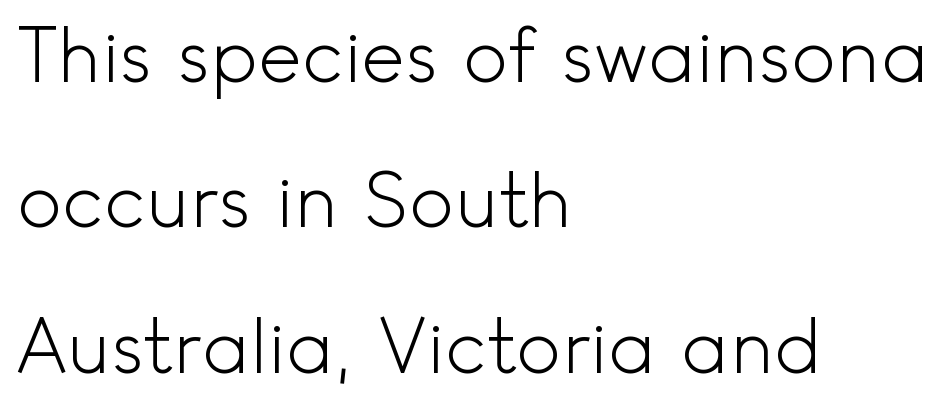
The image shows 75 px light sans-serif type, upright; set left-aligned, loose line spacing (1.94x), normal letter spacing, not underlined; a small x-height.
